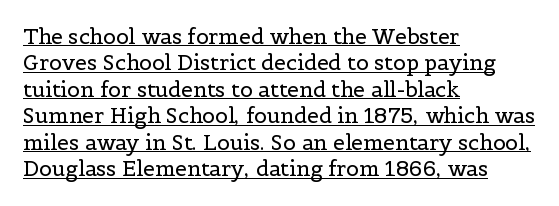
{"italic": "no", "bold": "no", "underline": "yes", "align": "left", "line_spacing": "normal", "line_spacing_ratio": 1.26, "letter_spacing": "normal", "letter_spacing_em": 0.0, "glyph_px": 21}
